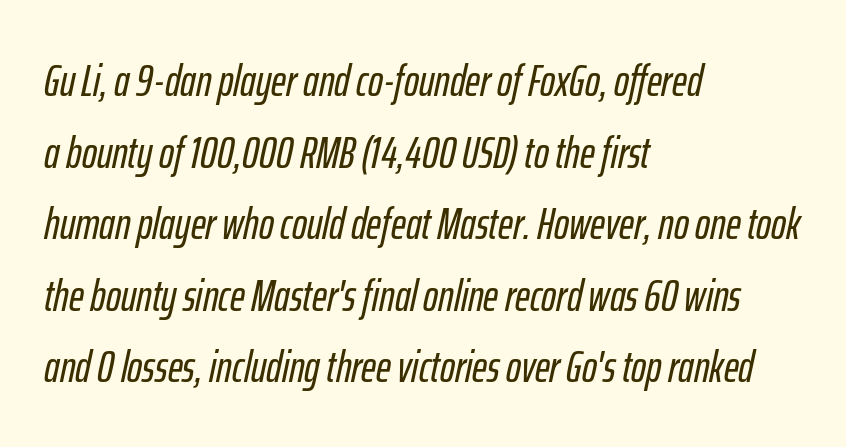
{"italic": "yes", "lean": "right", "slant_degrees": 12, "width": "condensed", "stroke_contrast": "low", "x_height": "medium", "monospaced": "no", "underline": "no", "align": "left", "line_spacing": "normal", "line_spacing_ratio": 1.59, "letter_spacing": "normal", "letter_spacing_em": 0.0, "glyph_px": 45}
